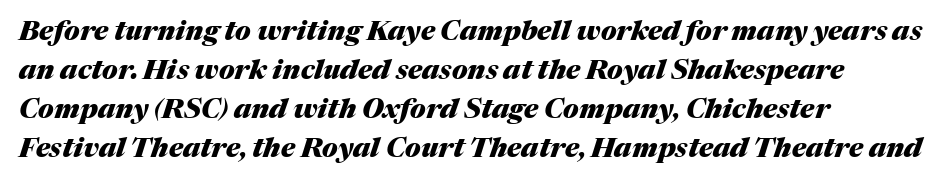
Q: Is the text bold? A: Yes.
Q: Is the text italic (slanted)? A: Yes, it leans right by about 17 degrees.
Q: Is the text underlined? A: No.
Q: How is the paragraph aligned? A: Left-aligned.
Q: Is the spacing between letters normal or unusually wide? A: Normal.
Q: Is the spacing between lines tight, normal or loose? A: Normal.
